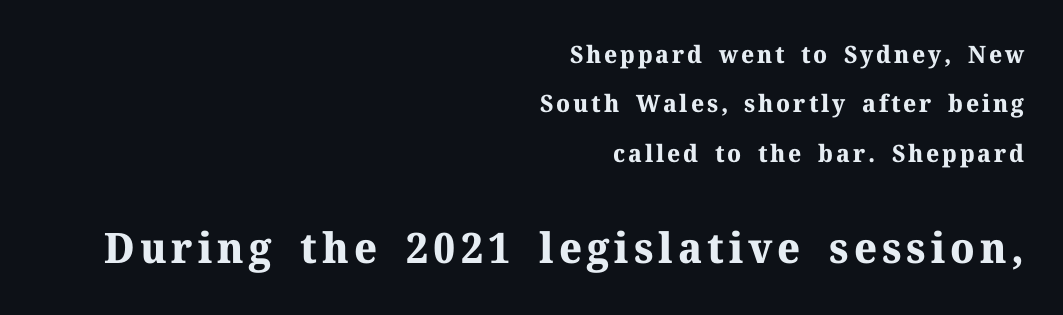
Is the lower block the larger one? Yes — the lower block carries the bigger type. Unlike italic type, these characters show no tilt at all. Compared with a flush-left layout, this one pins lines to the opposite, right side. Serifs: yes, visible at the terminals of the letterforms. Thick stems and heavy bowls — unmistakably bold. This sample has the flowing, uneven cadence of proportional lettering.
